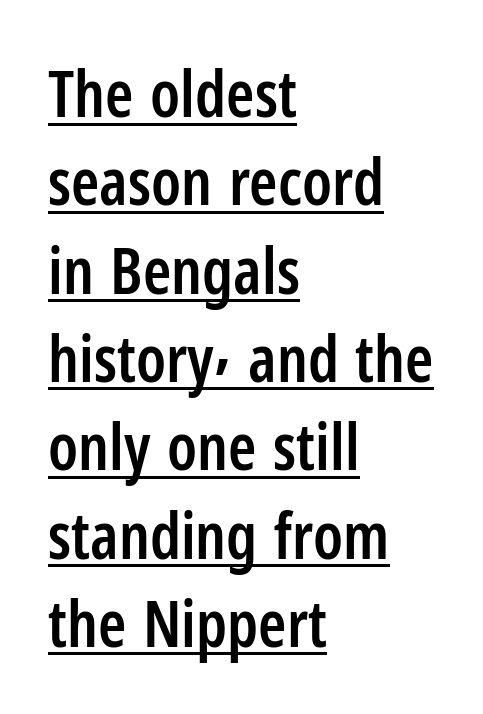
{"serif": "no", "italic": "no", "bold": "semi", "weight": "semibold", "width": "condensed", "stroke_contrast": "low", "x_height": "medium", "monospaced": "no", "underline": "yes", "align": "left", "line_spacing": "normal", "line_spacing_ratio": 1.38, "letter_spacing": "normal", "letter_spacing_em": 0.0, "glyph_px": 64}
